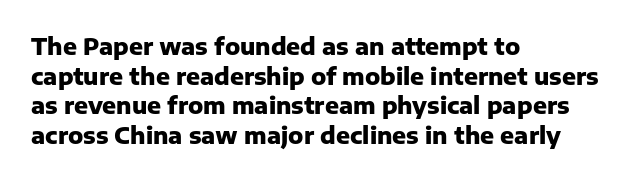
Q: Is the text bold? A: Yes.
Q: Is the text italic (slanted)? A: No, it is upright.
Q: Is the text underlined? A: No.
Q: How is the paragraph aligned? A: Left-aligned.
Q: Is the spacing between letters normal or unusually wide? A: Normal.
Q: Is the spacing between lines tight, normal or loose? A: Normal.
